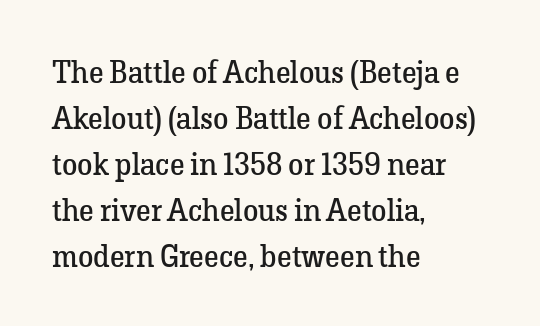
The foot of each line stays bare and open. Each stroke keeps to a modest, everyday thickness or less. Note: serifs present on the glyphs. Think of a printed novel: that variable character pitch is what you see here. Compared with typical paragraphs, the rows here are spaced about the same.
